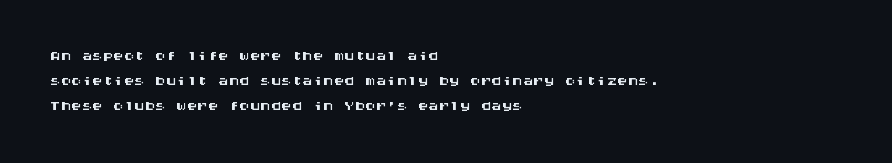
{"italic": "no", "underline": "no", "align": "left", "line_spacing_ratio": 1.2, "letter_spacing": "normal", "letter_spacing_em": 0.0, "glyph_px": 21}
